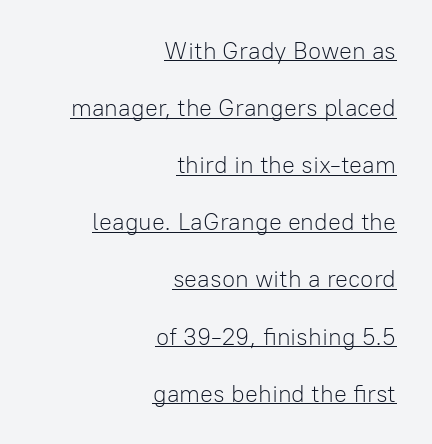
{"italic": "no", "bold": "no", "underline": "yes", "align": "right", "line_spacing": "loose", "line_spacing_ratio": 2.38, "letter_spacing": "normal", "letter_spacing_em": 0.0, "glyph_px": 24}
